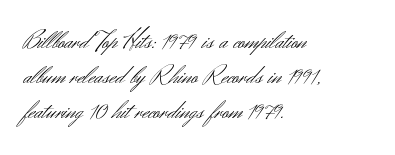
The image shows 27 px text type; set left-aligned, normal line spacing (1.29x), normal letter spacing, not underlined.
